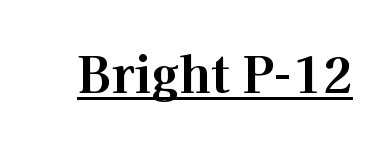
Q: Is the text bold? A: Yes.
Q: Is the text italic (slanted)? A: No, it is upright.
Q: Is the typeface a serif or a sans-serif typeface? A: Serif.
Q: Is the text underlined? A: Yes.
Q: Is the spacing between letters normal or unusually wide? A: Normal.
Q: Width (condensed, normal, or wide)? A: Normal.
Q: Stroke contrast? A: High.
Q: x-height? A: Medium.
Q: Monospaced? A: No.
